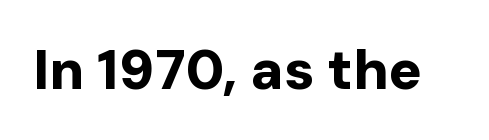
{"serif": "no", "italic": "no", "bold": "yes", "weight": "bold", "width": "normal", "stroke_contrast": "low", "x_height": "medium", "monospaced": "no", "underline": "no", "letter_spacing": "normal", "letter_spacing_em": 0.0, "glyph_px": 56}
